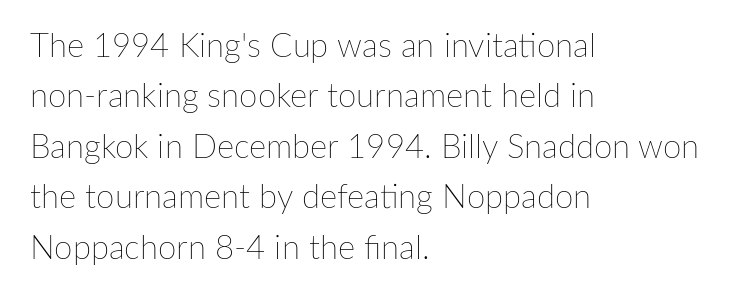
Q: Is the text bold? A: No.
Q: Is the text italic (slanted)? A: No, it is upright.
Q: Is the text underlined? A: No.
Q: How is the paragraph aligned? A: Left-aligned.
Q: Is the spacing between letters normal or unusually wide? A: Normal.
Q: Is the spacing between lines tight, normal or loose? A: Normal.
Q: Width (condensed, normal, or wide)? A: Normal.
Q: Stroke contrast? A: Low.
Q: x-height? A: Medium.
Q: Monospaced? A: No.
